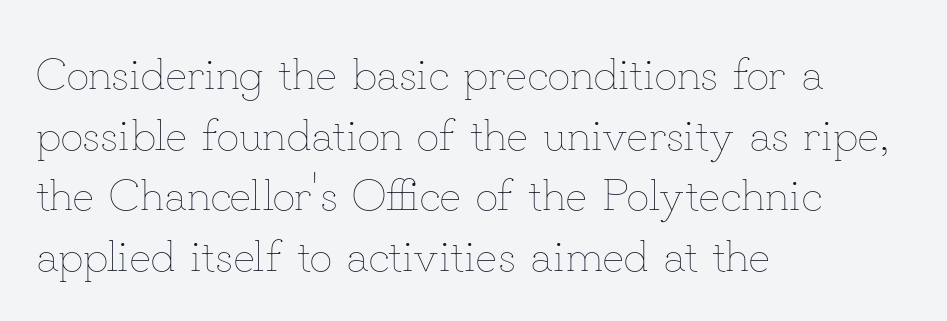
The image shows 45 px thin type, upright; set left-aligned, normal line spacing (1.35x), normal letter spacing, not underlined; low stroke contrast and a small x-height.
